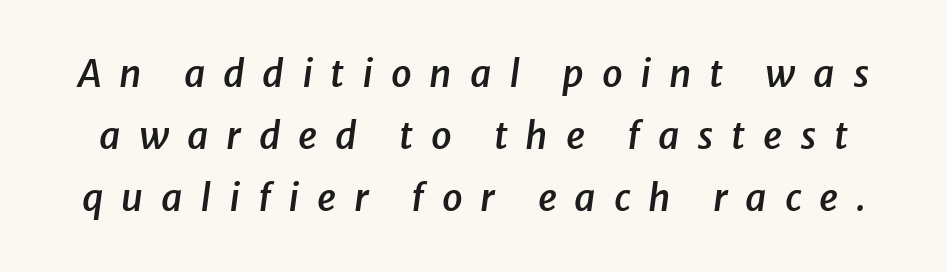
The image shows 37 px semibold type, italic (leaning right); set normal line spacing (1.67x), unusually wide letter spacing (+0.48 em), not underlined; low stroke contrast and a medium x-height.
